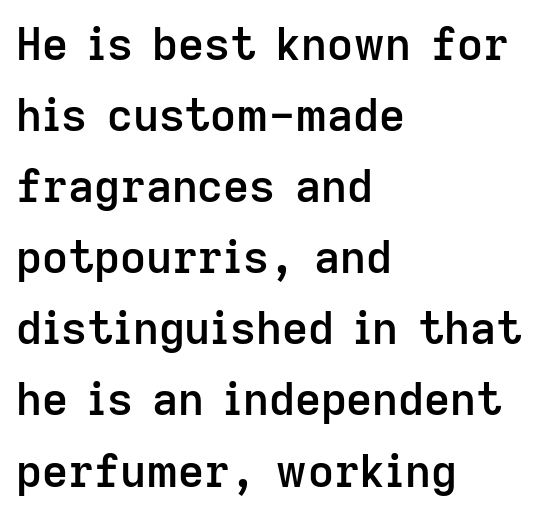
The image shows 45 px semibold sans-serif type, upright; set left-aligned, normal line spacing (1.58x), normal letter spacing, not underlined; low stroke contrast and a medium x-height.
